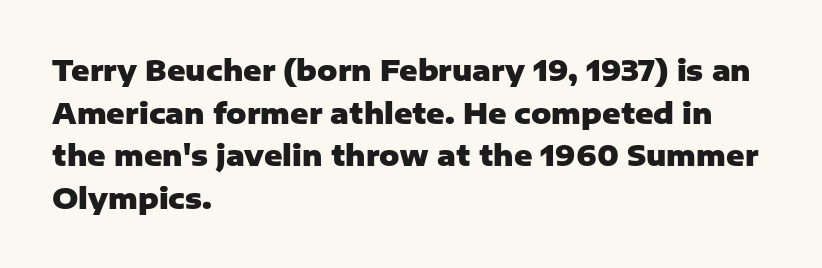
{"serif": "no", "italic": "no", "bold": "yes", "weight": "heavy", "width": "normal", "stroke_contrast": "low", "x_height": "medium", "monospaced": "no", "underline": "no", "align": "left", "line_spacing": "normal", "line_spacing_ratio": 1.52, "letter_spacing": "normal", "letter_spacing_em": 0.0, "glyph_px": 28}
